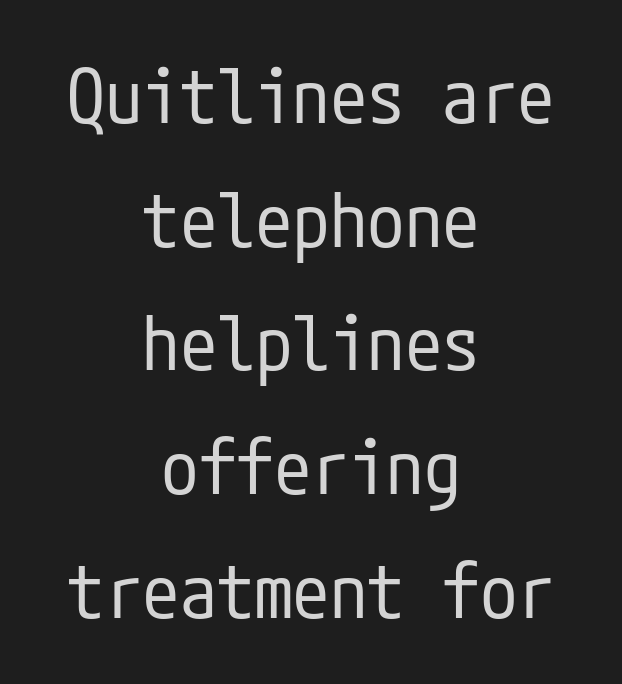
The image shows 75 px regular-weight, condensed sans-serif type, upright; set centered, normal line spacing (1.65x), normal letter spacing, not underlined; low stroke contrast and a medium x-height.
